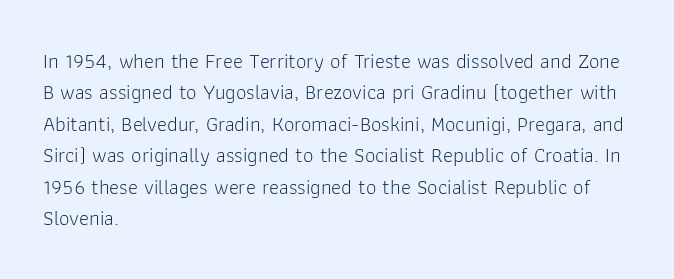
{"italic": "no", "bold": "no", "underline": "no", "align": "left", "line_spacing": "normal", "line_spacing_ratio": 1.5, "letter_spacing": "normal", "letter_spacing_em": 0.0, "glyph_px": 21}
